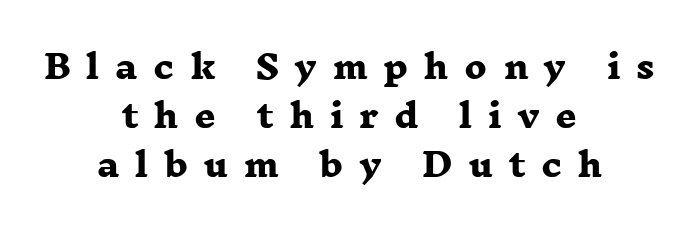
Substantial extra tracking has been applied to these lines. The passage shown is typed in a proportional face where columns would drift. Each row of text sits above clean, open space. Does the leading feel generous? No, just average.
